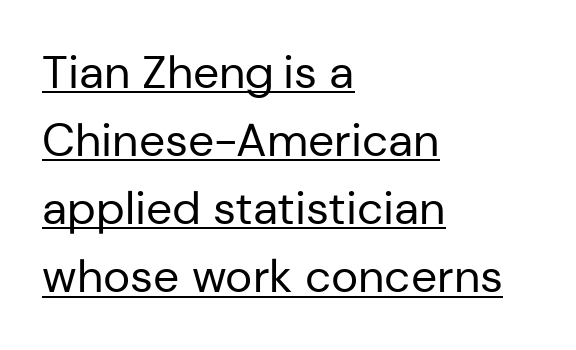
{"serif": "no", "italic": "no", "bold": "no", "weight": "regular", "width": "normal", "stroke_contrast": "low", "x_height": "medium", "monospaced": "no", "underline": "yes", "align": "left", "line_spacing": "normal", "line_spacing_ratio": 1.48, "letter_spacing": "normal", "letter_spacing_em": 0.0, "glyph_px": 46}
